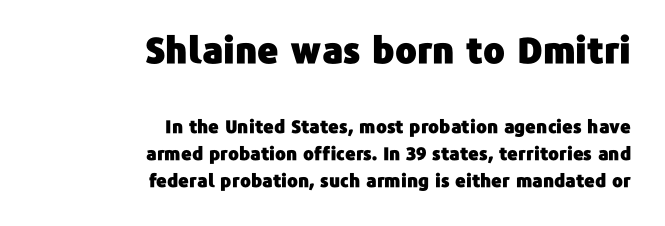
The image shows 36 px sans-serif type, upright; set right-aligned, normal line spacing (1.52x), normal letter spacing, not underlined; the first (top) block is 2.0x larger; low stroke contrast and a medium x-height.
